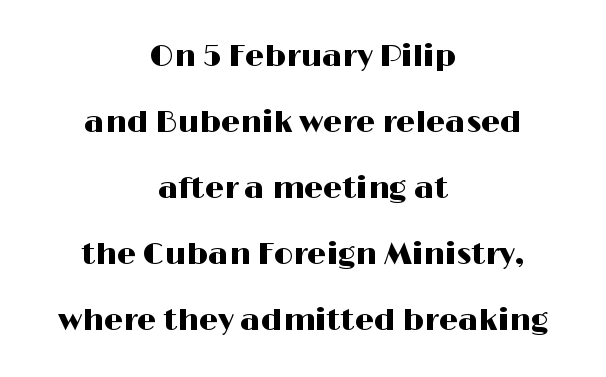
Think of a printed novel: that variable character pitch is what you see here. The type sits square on the baseline with zero lean. Summary of vertical rhythm: relaxed, with wide interline spacing. Does the copy run flush right? No — it is centered line by line. Nothing unusual about the tracking: characters are spaced as the font intends.
